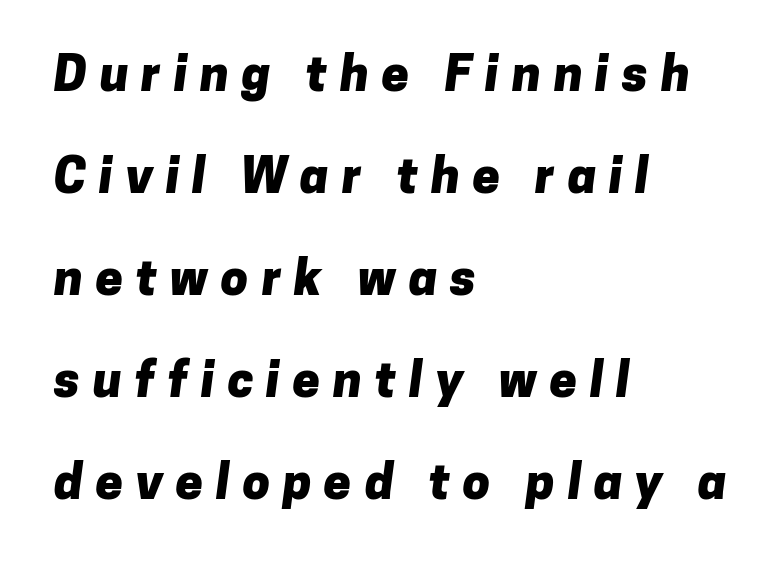
Line starts are locked; line ends wander. Observe the wide spacing: letters keep a clear distance from each other. Varying glyph widths throughout — classic text-font behaviour. Successive baselines arrive slowly, with a big drop between each. Decoration check: the copy has no underline. Regarding serifs, this sample does without them.
